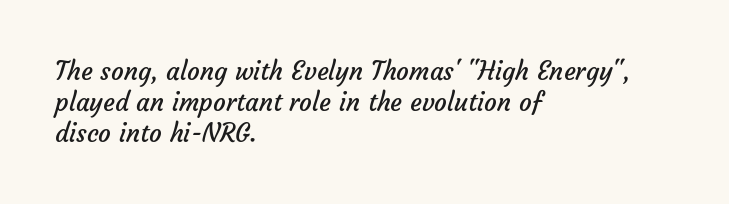
{"bold": "no", "underline": "no", "align": "left", "line_spacing_ratio": 1.24, "letter_spacing": "normal", "letter_spacing_em": 0.0, "glyph_px": 25}
